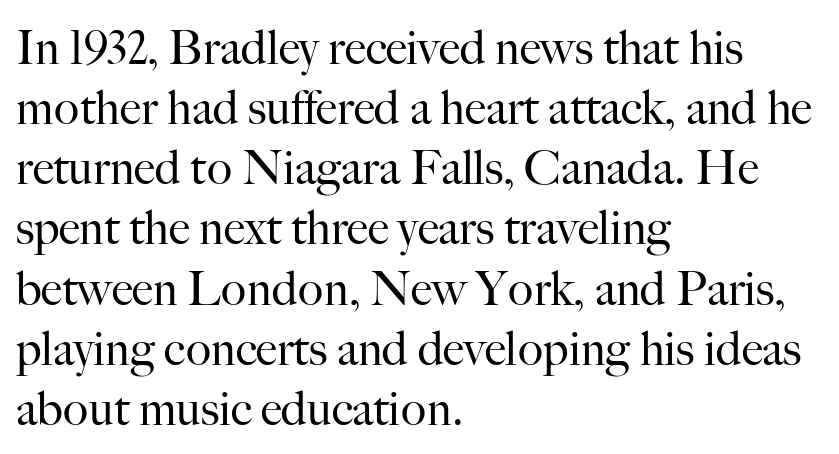
Q: Is the text bold? A: No.
Q: Is the text italic (slanted)? A: No, it is upright.
Q: Is the typeface a serif or a sans-serif typeface? A: Serif.
Q: Is the text underlined? A: No.
Q: How is the paragraph aligned? A: Left-aligned.
Q: Is the spacing between letters normal or unusually wide? A: Normal.
Q: Is the spacing between lines tight, normal or loose? A: Normal.
Q: Width (condensed, normal, or wide)? A: Normal.
Q: Stroke contrast? A: High.
Q: x-height? A: Small.
Q: Monospaced? A: No.
